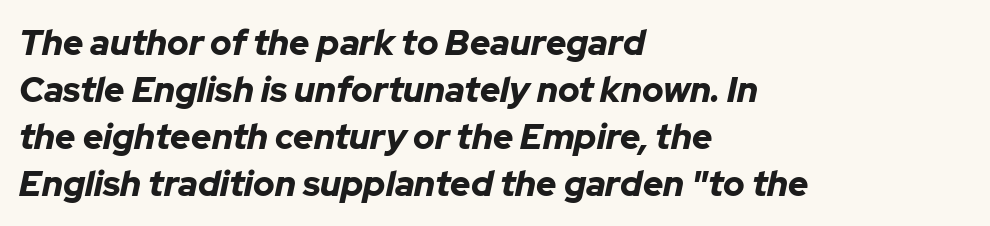
Compared with an ordinary text face, these strokes are far heavier — a full bold. A normal amount of white space separates one row of letters from the next. Underlining? Definitely not there. The whole block is typeset with a tilt. The letters advance in unequal steps, a hallmark of proportional type.
